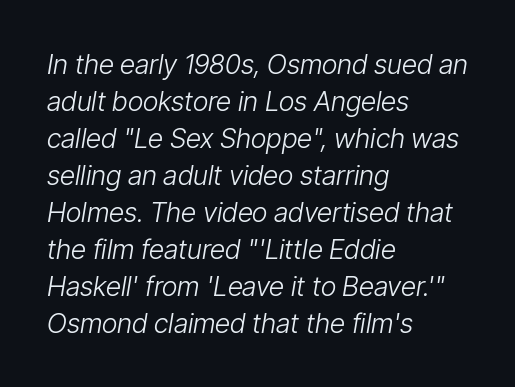
{"italic": "yes", "lean": "right", "slant_degrees": 9, "bold": "no", "underline": "no", "align": "left", "line_spacing": "normal", "line_spacing_ratio": 1.37, "letter_spacing": "normal", "letter_spacing_em": 0.0, "glyph_px": 27}
